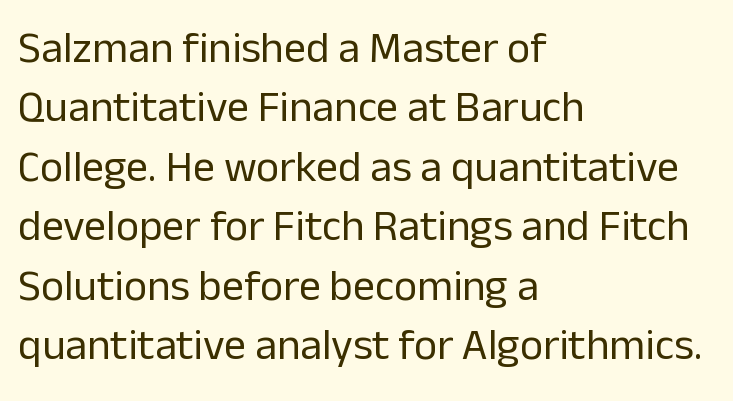
Q: Is the text bold? A: No.
Q: Is the text italic (slanted)? A: No, it is upright.
Q: Is the typeface a serif or a sans-serif typeface? A: Sans-serif.
Q: Is the text underlined? A: No.
Q: How is the paragraph aligned? A: Left-aligned.
Q: Is the spacing between letters normal or unusually wide? A: Normal.
Q: Is the spacing between lines tight, normal or loose? A: Normal.
Q: Width (condensed, normal, or wide)? A: Normal.
Q: Stroke contrast? A: Low.
Q: x-height? A: Medium.
Q: Monospaced? A: No.
